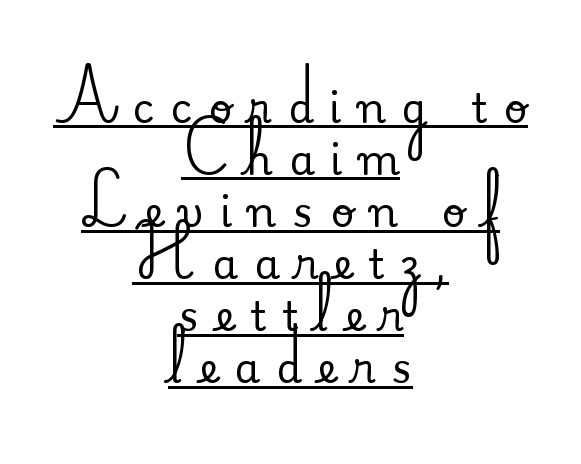
{"serif": "yes", "italic": "no", "width": "normal", "stroke_contrast": "medium", "x_height": "small", "monospaced": "no", "underline": "yes", "align": "center", "line_spacing": "normal", "line_spacing_ratio": 1.27, "letter_spacing": "wide", "letter_spacing_em": 0.39, "glyph_px": 41}
